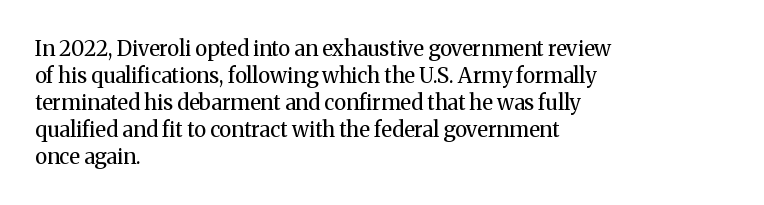
These lines keep a tight, regular rhythm from letter to letter. The rows are spaced the way most documents space them. Nothing heavy about these letters — not bold at all. A roman cut, with each character standing at attention. Check under the words: just untouched page. All the whitespace from short lines collects on the right.
